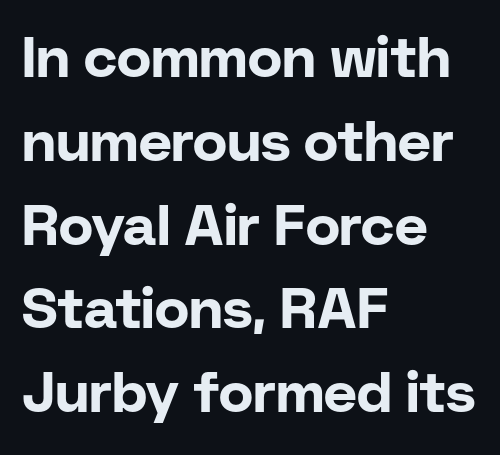
{"serif": "no", "italic": "no", "bold": "yes", "weight": "bold", "width": "normal", "stroke_contrast": "low", "x_height": "medium", "monospaced": "no", "underline": "no", "align": "left", "line_spacing": "normal", "line_spacing_ratio": 1.47, "letter_spacing": "normal", "letter_spacing_em": 0.0, "glyph_px": 57}
